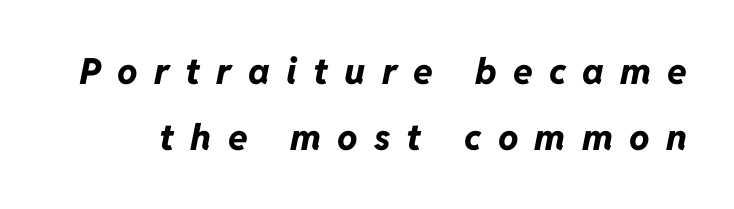
Is the type slanted? Yes — the strokes lean at a clear angle. Note the varied advance widths — an 'i' is clearly narrower than an 'm'. Honestly, the letter spacing is so wide it's the main thing you notice. Its strokes are broad and dark, the hallmark of bold type. Any mark beneath the type? The region is blank.
